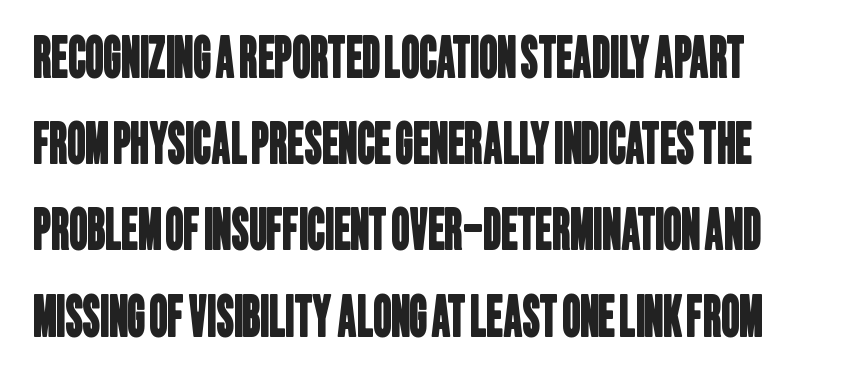
{"serif": "no", "width": "condensed", "stroke_contrast": "low", "x_height": "large", "monospaced": "no", "underline": "no", "line_spacing": "normal", "line_spacing_ratio": 1.54, "letter_spacing": "normal", "letter_spacing_em": 0.0, "glyph_px": 56}
